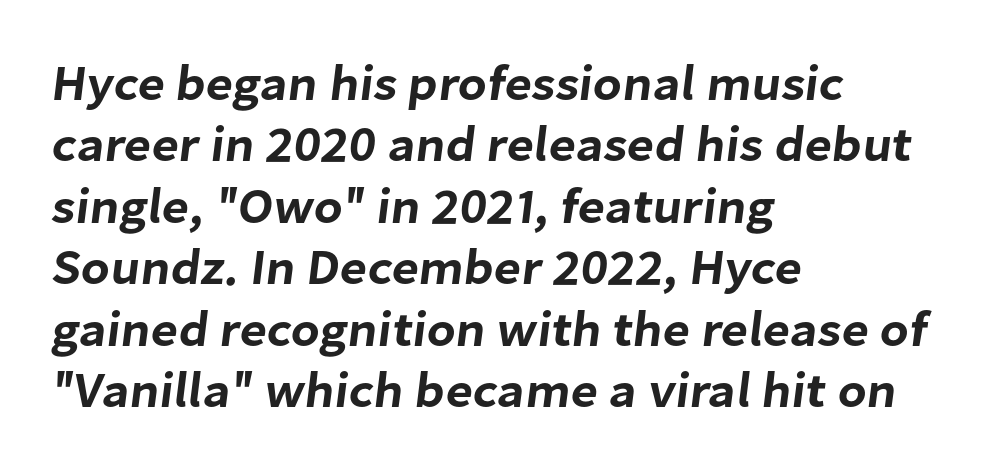
{"serif": "no", "width": "normal", "stroke_contrast": "low", "x_height": "medium", "monospaced": "no", "underline": "no", "align": "left", "line_spacing_ratio": 1.23, "letter_spacing": "normal", "letter_spacing_em": 0.0, "glyph_px": 50}
